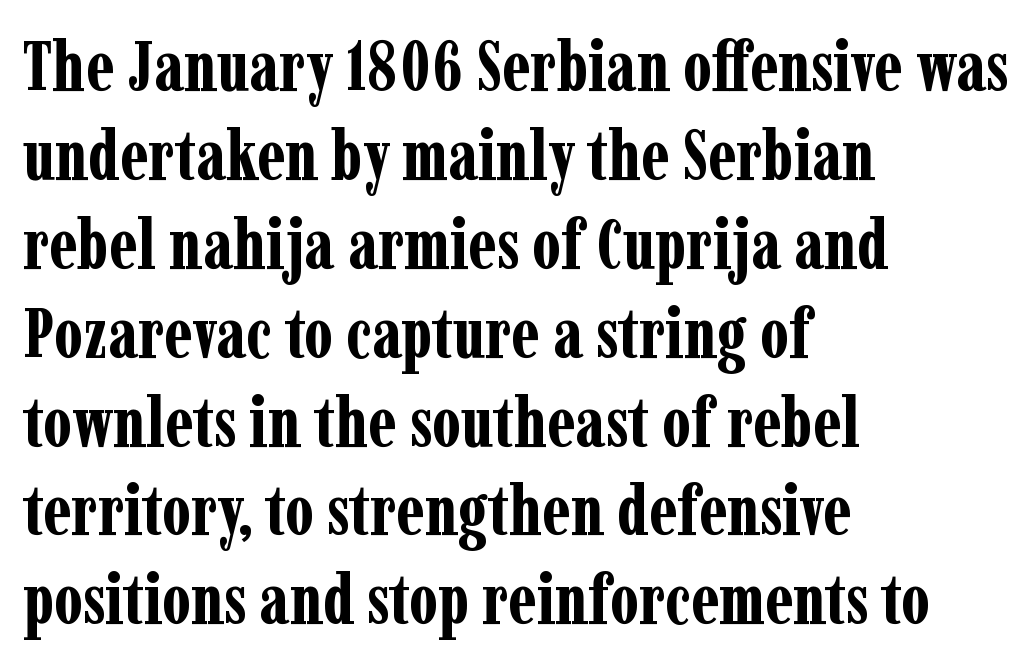
{"serif": "yes", "italic": "no", "bold": "yes", "weight": "bold", "width": "condensed", "stroke_contrast": "low", "x_height": "medium", "monospaced": "no", "underline": "no", "align": "left", "line_spacing": "normal", "line_spacing_ratio": 1.27, "letter_spacing": "normal", "letter_spacing_em": 0.0, "glyph_px": 70}
